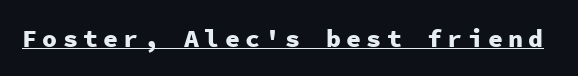
{"italic": "no", "bold": "yes", "underline": "yes", "letter_spacing": "wide", "letter_spacing_em": 0.21, "glyph_px": 25}
